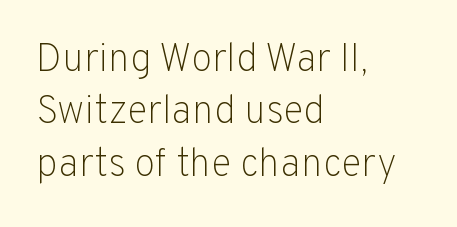
Q: Is the text bold? A: No.
Q: Is the text italic (slanted)? A: No, it is upright.
Q: Is the typeface a serif or a sans-serif typeface? A: Sans-serif.
Q: Is the text underlined? A: No.
Q: How is the paragraph aligned? A: Left-aligned.
Q: Is the spacing between letters normal or unusually wide? A: Normal.
Q: Is the spacing between lines tight, normal or loose? A: Normal.
Q: Width (condensed, normal, or wide)? A: Normal.
Q: Stroke contrast? A: Low.
Q: x-height? A: Medium.
Q: Monospaced? A: No.
